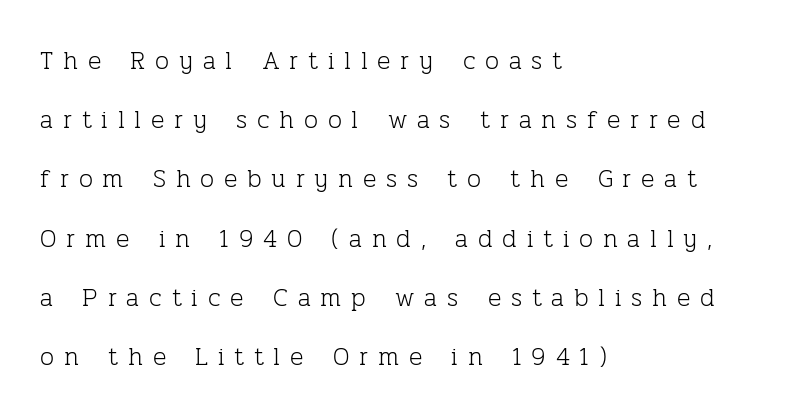
{"italic": "no", "bold": "no", "underline": "no", "align": "left", "line_spacing": "loose", "line_spacing_ratio": 2.37, "letter_spacing": "wide", "letter_spacing_em": 0.39, "glyph_px": 25}
